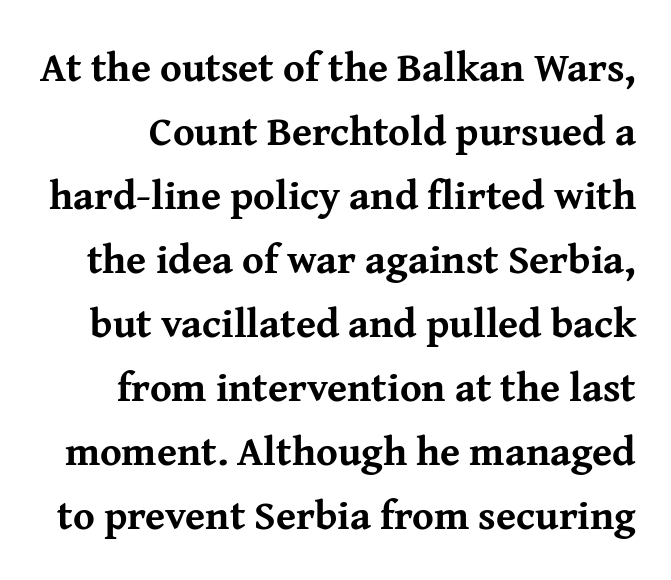
The passage shown has conventional tracking throughout. The letters advance in unequal steps, a hallmark of proportional type. In terms of leading, this rendering sits right in the middle. Honestly, there is no underline to notice here at all.
